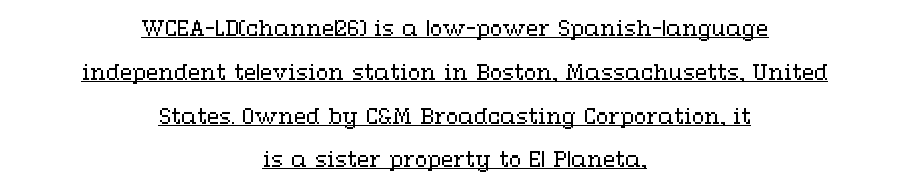
Q: Is the text bold? A: No.
Q: Is the text italic (slanted)? A: No, it is upright.
Q: Is the text underlined? A: Yes.
Q: How is the paragraph aligned? A: Centered.
Q: Is the spacing between letters normal or unusually wide? A: Normal.
Q: Is the spacing between lines tight, normal or loose? A: Loose.
